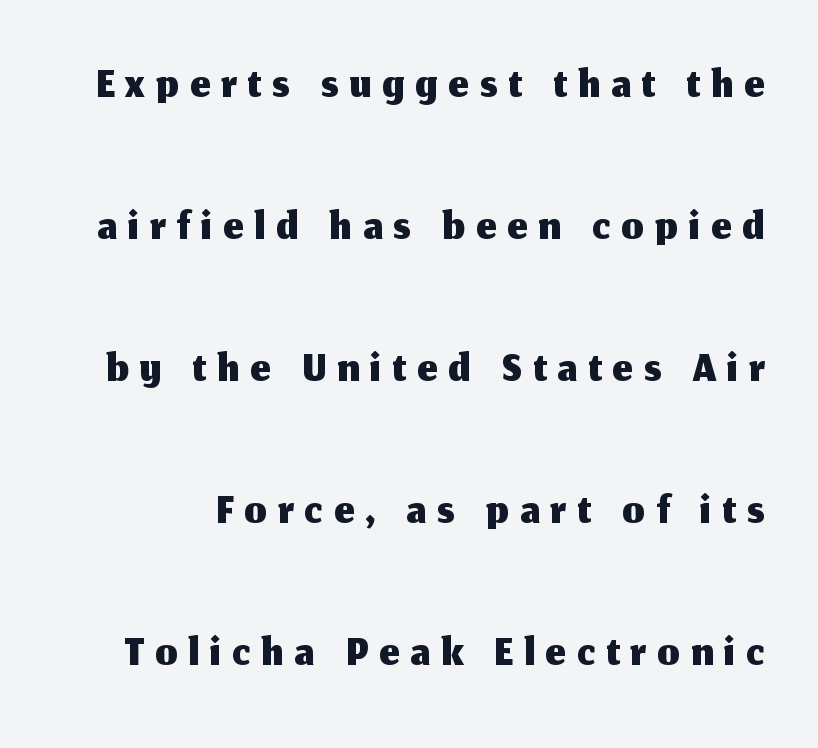
The image shows 70 px sans-serif type, upright; set loose line spacing (2.03x), not underlined; medium stroke contrast and a medium x-height.
